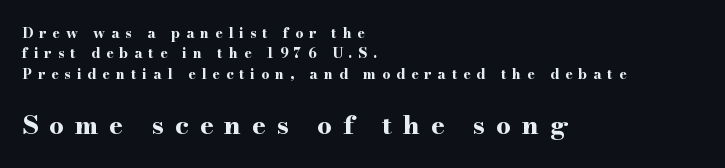
Q: Is the text bold? A: Yes.
Q: Is the text italic (slanted)? A: No, it is upright.
Q: Is the text underlined? A: No.
Q: How is the paragraph aligned? A: Left-aligned.
Q: Is the spacing between letters normal or unusually wide? A: Unusually wide.
Q: Is the spacing between lines tight, normal or loose? A: Normal.
Q: Which block of text is set in a larger size, the first (top) or the second (bottom)? A: The second (bottom) one.
